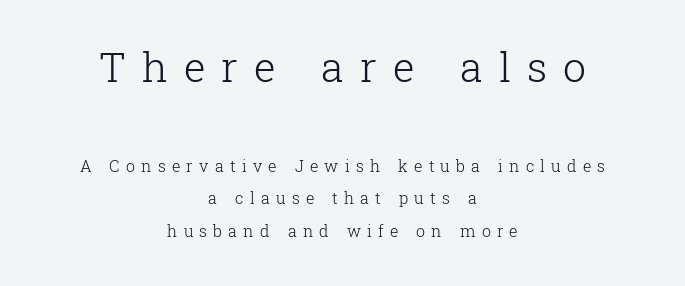
The image shows 41 px light serif type, upright; set centered, loose line spacing (2.01x), unusually wide letter spacing (+0.39 em), not underlined; the first (top) block is 2.56x larger; low stroke contrast and a medium x-height.
